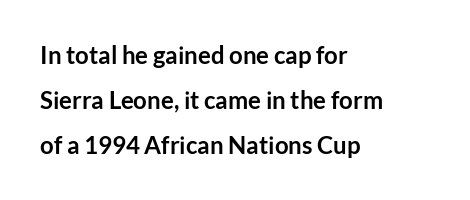
What weight is shown? A full bold with thick strokes. This sample uses an upright cut, with every glyph sitting square on the baseline. The passage shown is not underscored anywhere. Line beginnings align vertically; line endings do not. Students, note that the glyphs here touch the page at normal intervals.
